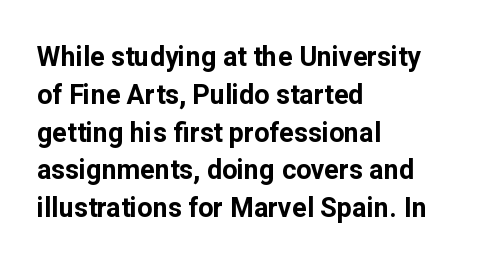
Q: Is the text bold? A: Yes.
Q: Is the text italic (slanted)? A: No, it is upright.
Q: Is the text underlined? A: No.
Q: How is the paragraph aligned? A: Left-aligned.
Q: Is the spacing between letters normal or unusually wide? A: Normal.
Q: Is the spacing between lines tight, normal or loose? A: Normal.
